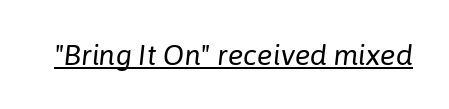
The image shows 29 px regular-weight type, italic (leaning right); set normal letter spacing, underlined; low stroke contrast and a medium x-height.
